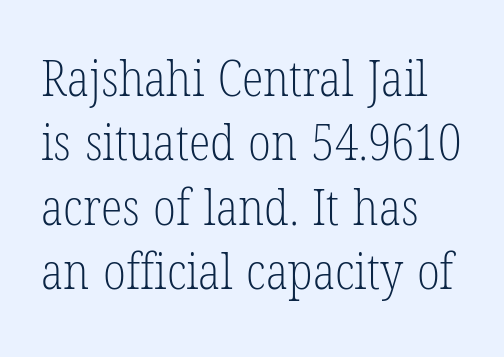
Q: Is the text bold? A: No.
Q: Is the text italic (slanted)? A: No, it is upright.
Q: Is the typeface a serif or a sans-serif typeface? A: Serif.
Q: Is the text underlined? A: No.
Q: How is the paragraph aligned? A: Left-aligned.
Q: Is the spacing between letters normal or unusually wide? A: Normal.
Q: Is the spacing between lines tight, normal or loose? A: Normal.
Q: Width (condensed, normal, or wide)? A: Condensed.
Q: Stroke contrast? A: Low.
Q: x-height? A: Medium.
Q: Monospaced? A: No.
